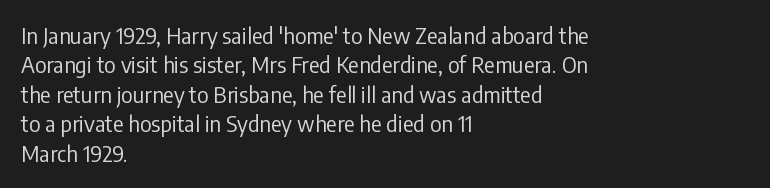
Bare-footed words on every line. Every stem runs plumb, perpendicular to the baseline. The typesetting does not lean heavy: it is not bold. Tracking value appears to be zero — textbook default spacing. The vertical gap from one line to the next is medium.
